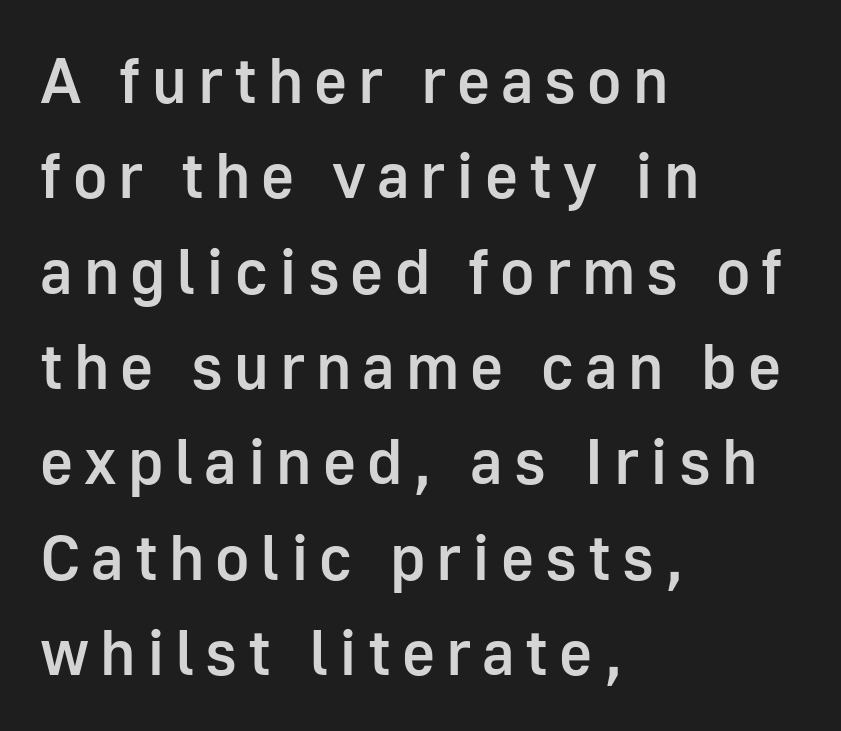
Q: Is the text bold? A: Semi-bold.
Q: Is the text italic (slanted)? A: No, it is upright.
Q: Is the typeface a serif or a sans-serif typeface? A: Sans-serif.
Q: Is the text underlined? A: No.
Q: How is the paragraph aligned? A: Left-aligned.
Q: Is the spacing between lines tight, normal or loose? A: Normal.
Q: Width (condensed, normal, or wide)? A: Normal.
Q: Stroke contrast? A: Low.
Q: x-height? A: Medium.
Q: Monospaced? A: No.
